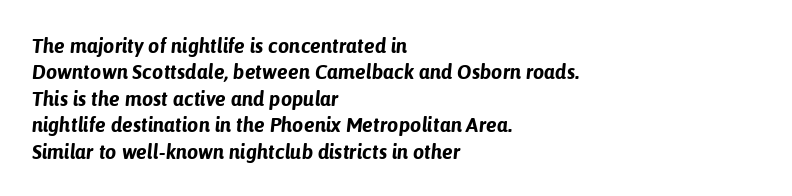
{"italic": "yes", "lean": "right", "slant_degrees": 6, "bold": "yes", "underline": "no", "align": "left", "line_spacing": "normal", "line_spacing_ratio": 1.32, "letter_spacing": "normal", "letter_spacing_em": 0.0, "glyph_px": 20}
